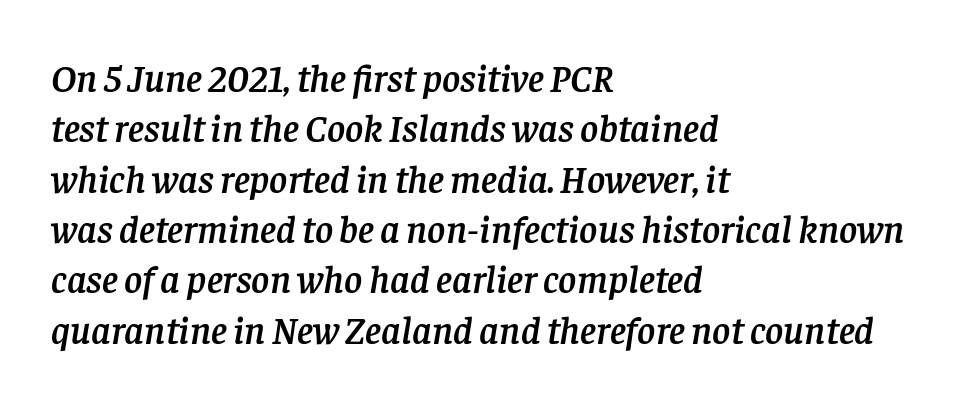
{"serif": "yes", "italic": "yes", "lean": "right", "slant_degrees": 8, "width": "normal", "stroke_contrast": "low", "x_height": "large", "monospaced": "no", "underline": "no", "align": "left", "line_spacing": "normal", "line_spacing_ratio": 1.29, "letter_spacing": "normal", "letter_spacing_em": 0.0, "glyph_px": 39}
